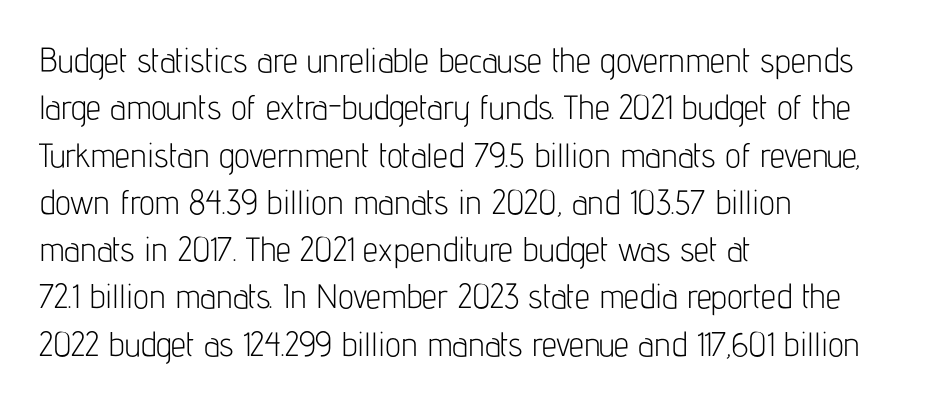
The image shows 34 px light, condensed sans-serif type, upright; set left-aligned, normal line spacing (1.39x), normal letter spacing, not underlined; low stroke contrast and a medium x-height.
